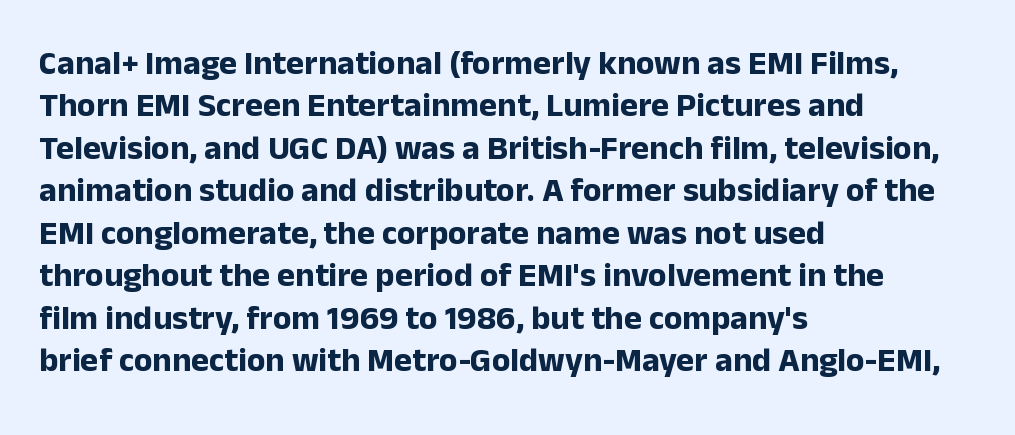
The image shows 34 px bold sans-serif type, upright; set left-aligned, normal line spacing (1.25x), normal letter spacing, not underlined; low stroke contrast and a medium x-height.
